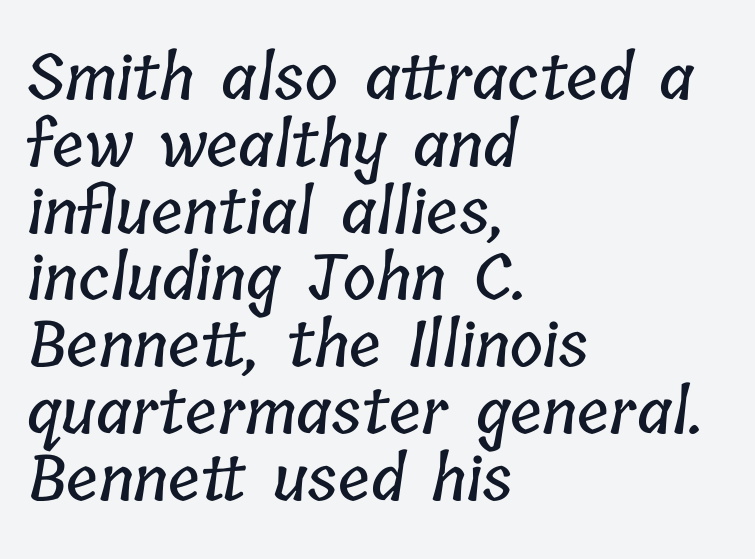
The image shows 63 px condensed type; set left-aligned, tight line spacing (1.06x), normal letter spacing, not underlined; low stroke contrast and a medium x-height.
